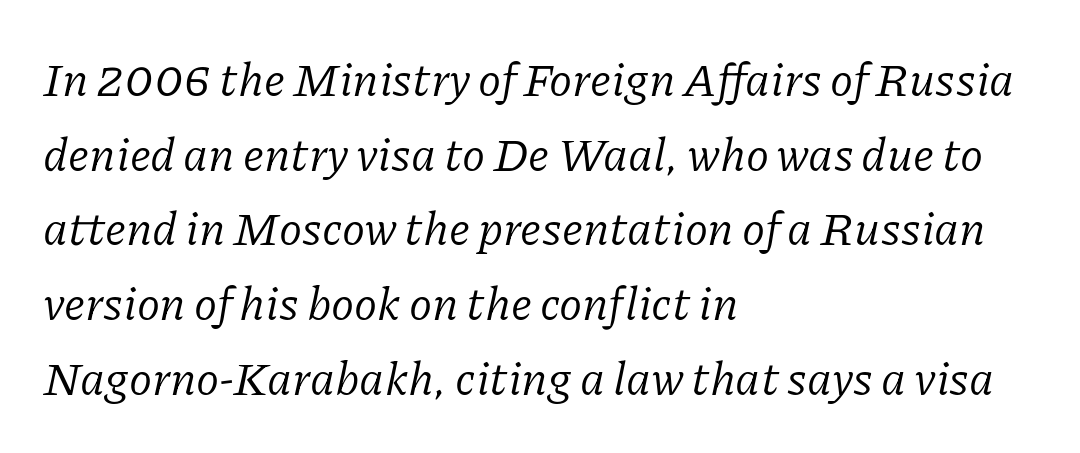
{"serif": "yes", "italic": "yes", "lean": "right", "slant_degrees": 11, "bold": "no", "weight": "regular", "width": "normal", "stroke_contrast": "low", "x_height": "medium", "monospaced": "no", "underline": "no", "align": "left", "line_spacing": "normal", "line_spacing_ratio": 1.59, "letter_spacing": "normal", "letter_spacing_em": 0.0, "glyph_px": 47}
